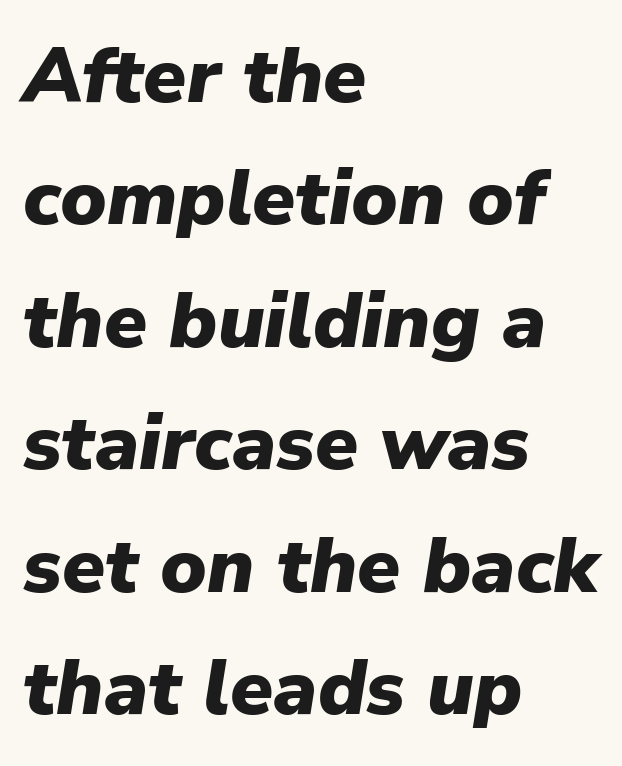
Q: Is the text bold? A: Yes.
Q: Is the text italic (slanted)? A: Yes, it leans right by about 9 degrees.
Q: Is the text underlined? A: No.
Q: How is the paragraph aligned? A: Left-aligned.
Q: Is the spacing between letters normal or unusually wide? A: Normal.
Q: Is the spacing between lines tight, normal or loose? A: Normal.
Q: Width (condensed, normal, or wide)? A: Normal.
Q: Stroke contrast? A: Low.
Q: x-height? A: Medium.
Q: Monospaced? A: No.
